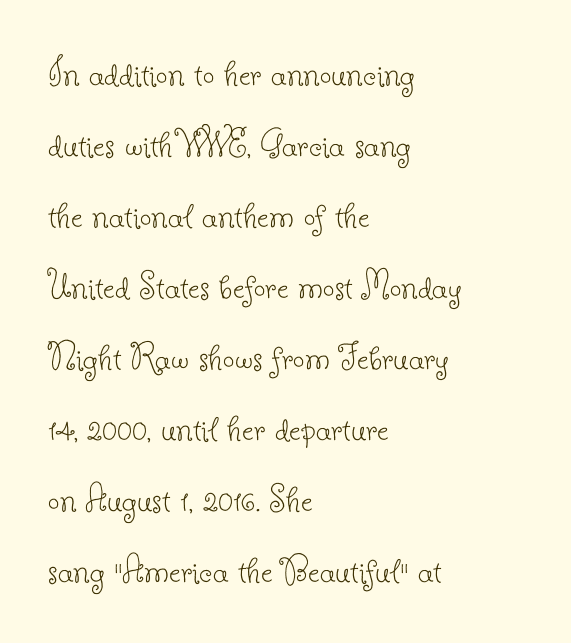
On a weight scale, this lands at 450 or below. A typesetter would mark this as roman, not italic. Regarding serifs, this sample has them. Tracking value appears to be zero — textbook default spacing. Compared with a centered layout, this one pins lines to the left instead. Lines of text with bare space underneath.
